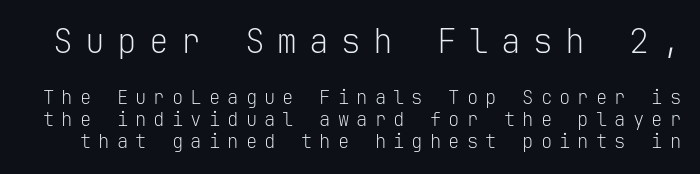
The image shows 33 px light sans-serif type, upright, monospaced; set line spacing 1.17x, unusually wide letter spacing (+0.37 em), not underlined; the first (top) block is 1.74x larger; low stroke contrast and a medium x-height.
